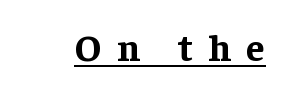
{"serif": "yes", "italic": "no", "bold": "yes", "weight": "bold", "width": "normal", "stroke_contrast": "low", "x_height": "medium", "monospaced": "no", "underline": "yes", "letter_spacing": "wide", "letter_spacing_em": 0.41, "glyph_px": 38}
